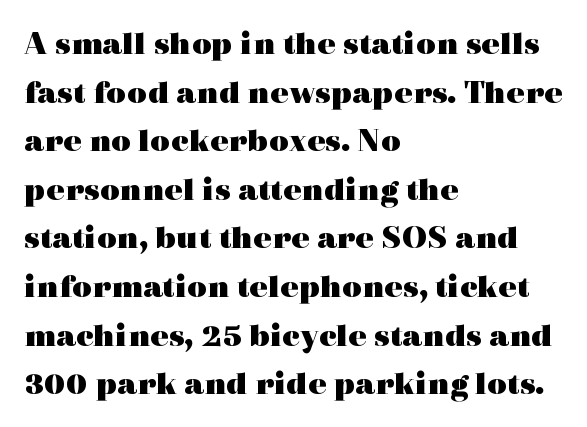
The setting favours the left margin, as ordinary paragraphs usually do. Notice how thick the strokes are: this is what a full bold looks like. Words appear dense and cohesive because spacing is normal. Baseline-to-baseline distance is the conventional proportion of letter height. Character widths vary here, with narrow letters taking less room than wide ones.
